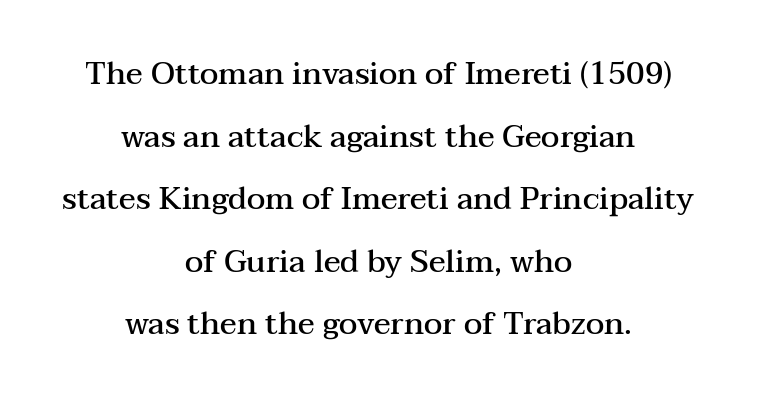
{"serif": "yes", "italic": "no", "bold": "semi", "weight": "semibold", "width": "wide", "stroke_contrast": "medium", "x_height": "medium", "monospaced": "no", "underline": "no", "align": "center", "line_spacing": "loose", "line_spacing_ratio": 2.02, "letter_spacing": "normal", "letter_spacing_em": 0.0, "glyph_px": 31}
